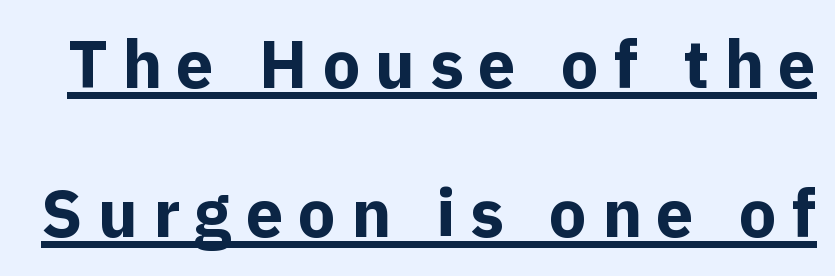
{"serif": "no", "italic": "no", "bold": "yes", "weight": "bold", "width": "normal", "x_height": "medium", "monospaced": "no", "underline": "yes", "line_spacing": "loose", "line_spacing_ratio": 2.23, "letter_spacing": "wide", "letter_spacing_em": 0.22, "glyph_px": 67}
